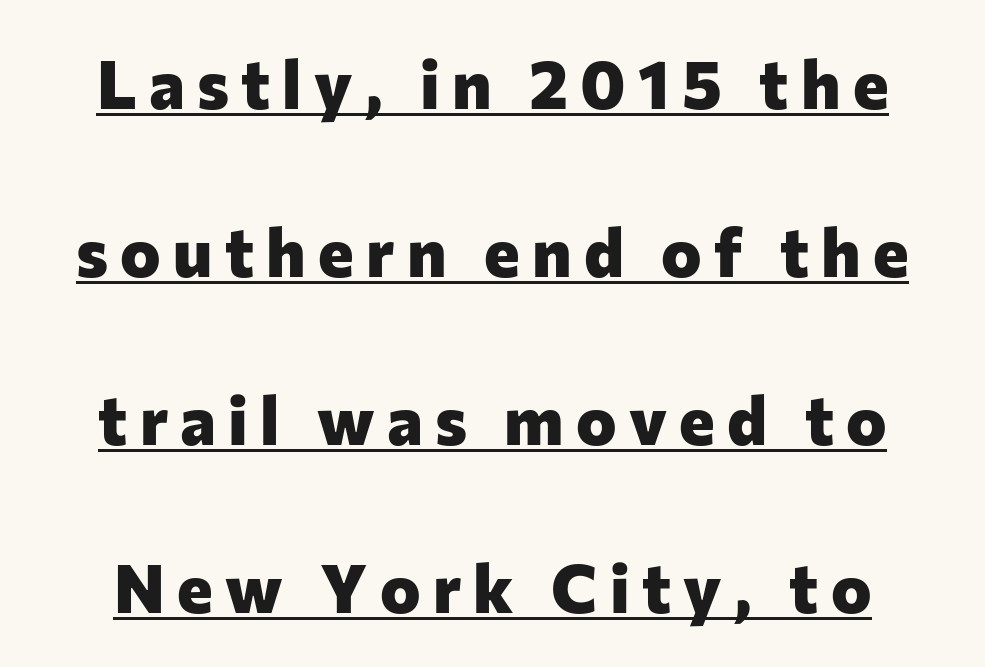
The letters stand upright; this is a roman face. A typesetter would call this proportional, since set widths differ per character. One glance says open: line gaps are wider than usual. Each letter's strokes conclude bluntly, with no projecting serifs. Underlined type. These lines carry a lot of weight — the face is fully bold.
